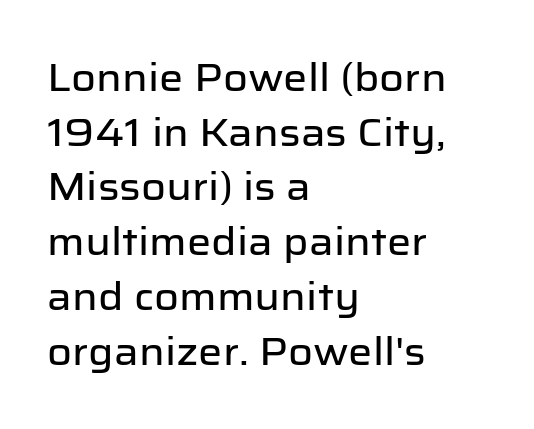
Tracking value appears to be zero — textbook default spacing. Think of a printed novel: that variable character pitch is what you see here. Descenders hang freely into open space. Upright lettering throughout. What's the leading like? Ordinary, nothing unusual. The paragraph shown leans on its left margin.
